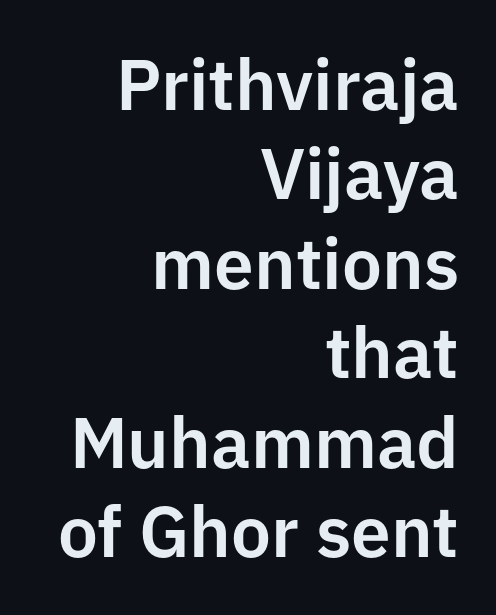
{"serif": "no", "italic": "no", "width": "normal", "stroke_contrast": "low", "x_height": "medium", "monospaced": "no", "underline": "no", "align": "right", "line_spacing": "normal", "line_spacing_ratio": 1.26, "letter_spacing": "normal", "letter_spacing_em": 0.0, "glyph_px": 71}
